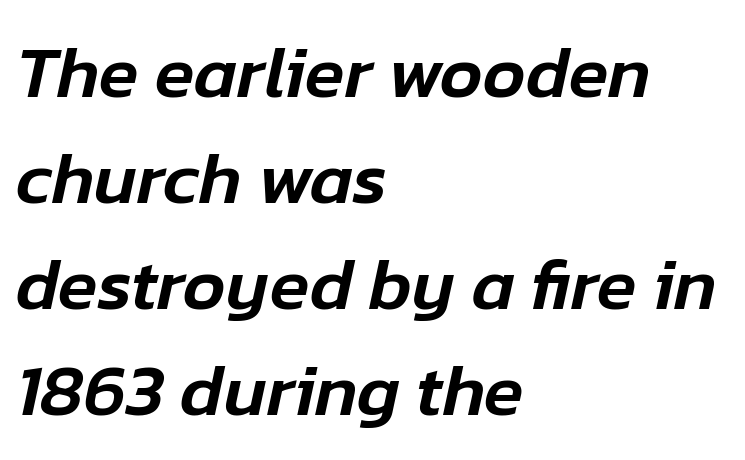
{"italic": "yes", "lean": "right", "slant_degrees": 12, "width": "normal", "stroke_contrast": "low", "x_height": "medium", "monospaced": "no", "underline": "no", "align": "left", "line_spacing": "normal", "line_spacing_ratio": 1.45, "letter_spacing": "normal", "letter_spacing_em": 0.0, "glyph_px": 73}
